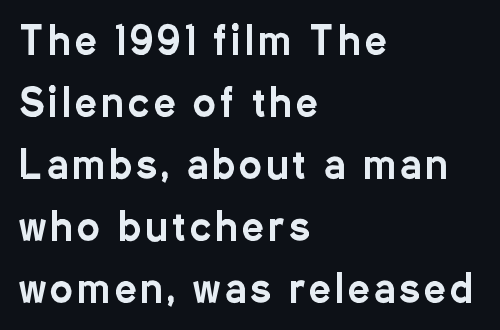
{"serif": "no", "italic": "no", "width": "condensed", "stroke_contrast": "low", "x_height": "medium", "monospaced": "no", "underline": "no", "align": "left", "line_spacing": "normal", "line_spacing_ratio": 1.63, "glyph_px": 38}
